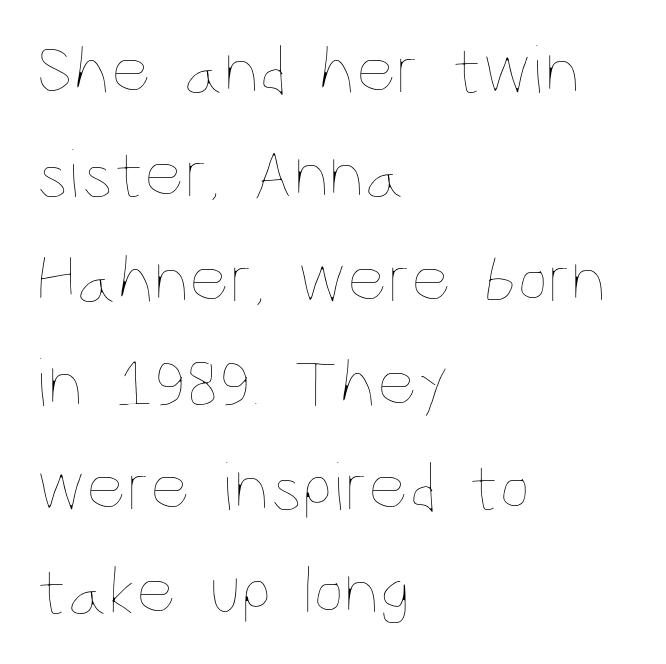
Q: Is the text bold? A: No.
Q: Is the text italic (slanted)? A: No, it is upright.
Q: Is the text underlined? A: No.
Q: How is the paragraph aligned? A: Left-aligned.
Q: Is the spacing between letters normal or unusually wide? A: Normal.
Q: Is the spacing between lines tight, normal or loose? A: Normal.
Q: Width (condensed, normal, or wide)? A: Condensed.
Q: Stroke contrast? A: Low.
Q: x-height? A: Large.
Q: Monospaced? A: No.
